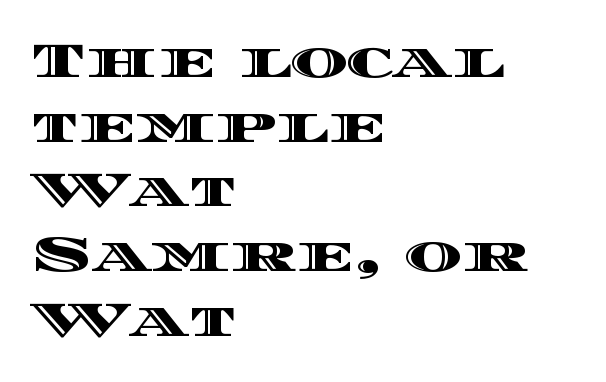
The space between consecutive lines is moderate. Only glyphs here, with clear space below each row. Notice how the stems are strictly vertical — no italics here. This sample has the flowing, uneven cadence of proportional lettering. Is the letter spacing exaggerated? No — it looks like the ordinary default.
